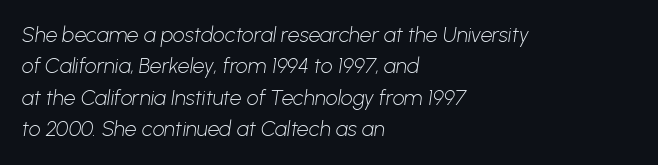
Q: Is the text bold? A: No.
Q: Is the text underlined? A: No.
Q: How is the paragraph aligned? A: Left-aligned.
Q: Is the spacing between letters normal or unusually wide? A: Normal.
Q: Is the spacing between lines tight, normal or loose? A: Normal.
